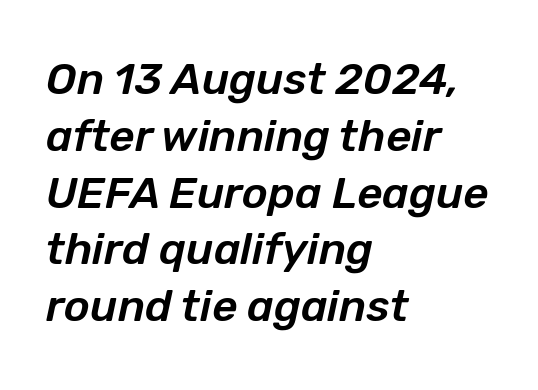
The image shows 44 px text type, italic (leaning right); set left-aligned, normal line spacing (1.29x), normal letter spacing, not underlined; low stroke contrast and a medium x-height.
